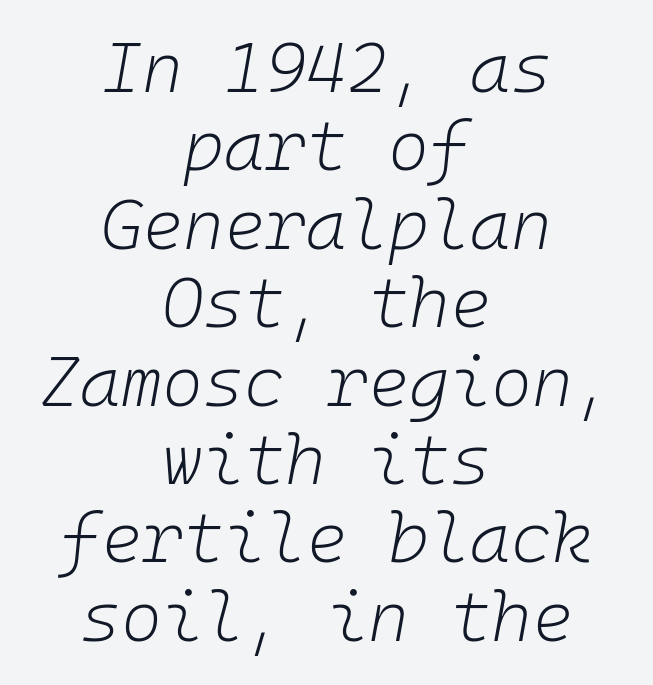
{"italic": "yes", "lean": "right", "slant_degrees": 10, "bold": "no", "weight": "light", "width": "normal", "stroke_contrast": "low", "x_height": "medium", "monospaced": "yes", "underline": "no", "align": "center", "line_spacing": "tight", "line_spacing_ratio": 1.12, "letter_spacing": "normal", "letter_spacing_em": 0.0, "glyph_px": 70}
